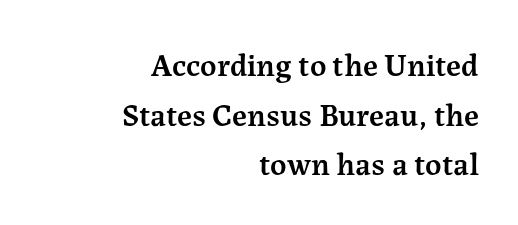
Classification — serif. The rows are spaced the way most documents space them. Heft: intermediate — a semibold. The passage shown has conventional tracking throughout.
